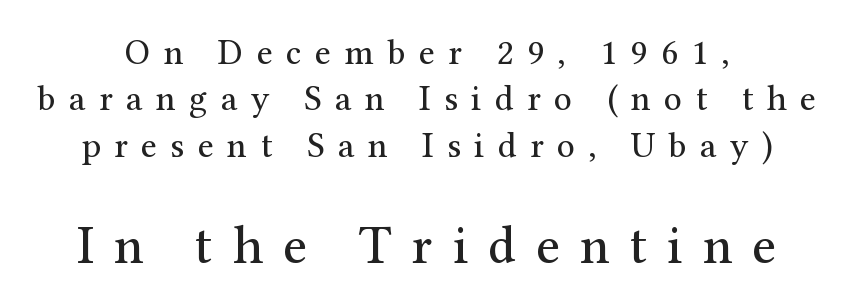
Q: Is the text bold? A: No.
Q: Is the text italic (slanted)? A: No, it is upright.
Q: Is the typeface a serif or a sans-serif typeface? A: Serif.
Q: Is the text underlined? A: No.
Q: Is the spacing between letters normal or unusually wide? A: Unusually wide.
Q: Is the spacing between lines tight, normal or loose? A: Normal.
Q: Which block of text is set in a larger size, the first (top) or the second (bottom)? A: The second (bottom) one.
Q: Width (condensed, normal, or wide)? A: Normal.
Q: Stroke contrast? A: Medium.
Q: x-height? A: Medium.
Q: Monospaced? A: No.
